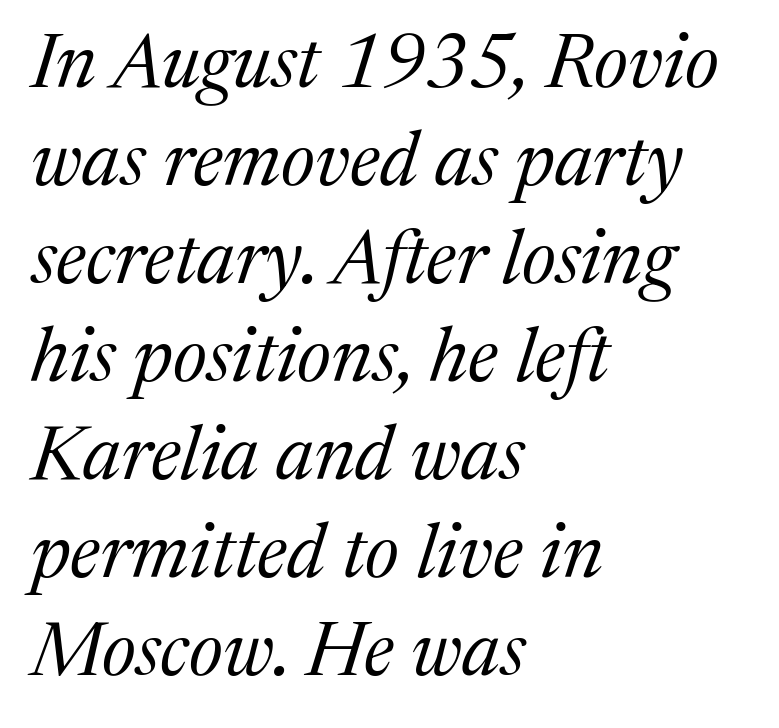
Note the varied advance widths — an 'i' is clearly narrower than an 'm'. Glyph-to-glyph distance matches everyday printed text. Interline gaps are of average width in this sample. The strip under each line holds only bare page. Visually the block forms a straight wall on the left and a jagged coastline on the right. The typeface chosen for these lines features serifs.
